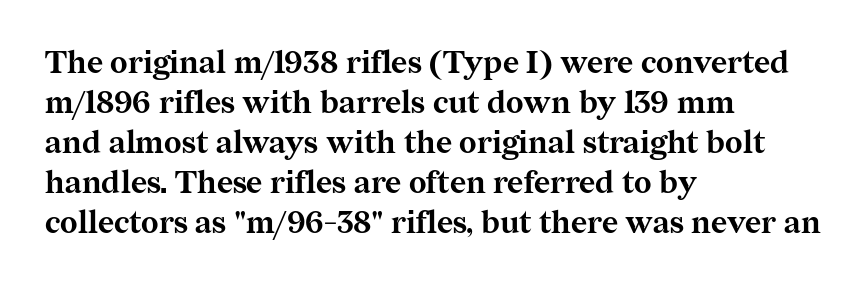
Q: Is the text bold? A: Yes.
Q: Is the text italic (slanted)? A: No, it is upright.
Q: Is the typeface a serif or a sans-serif typeface? A: Serif.
Q: Is the text underlined? A: No.
Q: How is the paragraph aligned? A: Left-aligned.
Q: Is the spacing between letters normal or unusually wide? A: Normal.
Q: Is the spacing between lines tight, normal or loose? A: Normal.
Q: Width (condensed, normal, or wide)? A: Normal.
Q: Stroke contrast? A: Medium.
Q: x-height? A: Medium.
Q: Monospaced? A: No.
